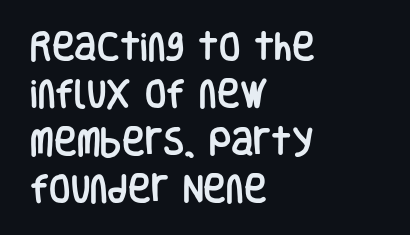
The image shows 31 px condensed sans-serif type, upright; set left-aligned, normal line spacing (1.53x), normal letter spacing, not underlined; low stroke contrast and a large x-height.
